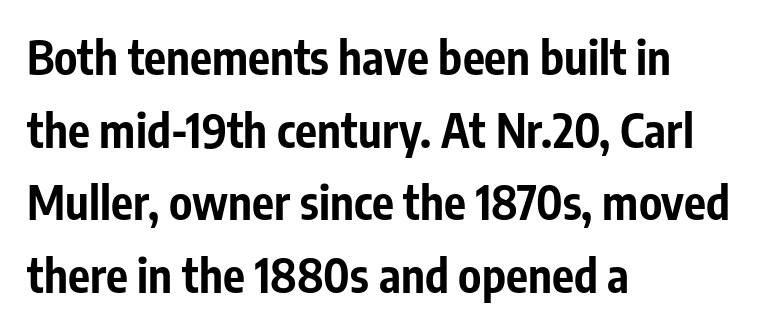
Q: Is the text bold? A: Yes.
Q: Is the text italic (slanted)? A: No, it is upright.
Q: Is the typeface a serif or a sans-serif typeface? A: Sans-serif.
Q: Is the text underlined? A: No.
Q: How is the paragraph aligned? A: Left-aligned.
Q: Is the spacing between letters normal or unusually wide? A: Normal.
Q: Is the spacing between lines tight, normal or loose? A: Normal.
Q: Width (condensed, normal, or wide)? A: Condensed.
Q: Stroke contrast? A: Low.
Q: x-height? A: Medium.
Q: Monospaced? A: No.
